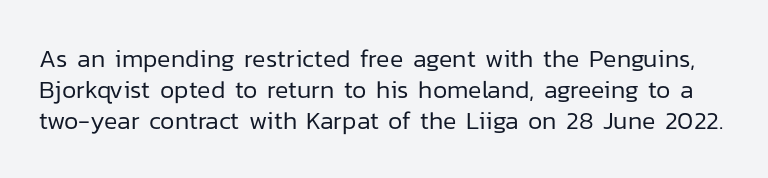
Anything drawn beneath the words? Only blank space. Letter spacing: default. A light-to-regular cut is what we see here. Posture: upright roman.
